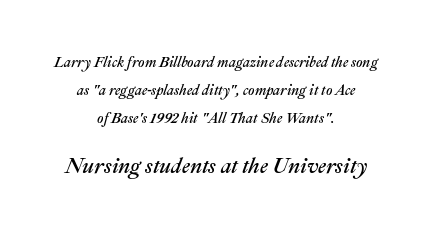
Q: Is the text italic (slanted)? A: Yes, it leans right by about 22 degrees.
Q: Is the text underlined? A: No.
Q: How is the paragraph aligned? A: Centered.
Q: Is the spacing between letters normal or unusually wide? A: Normal.
Q: Is the spacing between lines tight, normal or loose? A: Loose.
Q: Which block of text is set in a larger size, the first (top) or the second (bottom)? A: The second (bottom) one.
